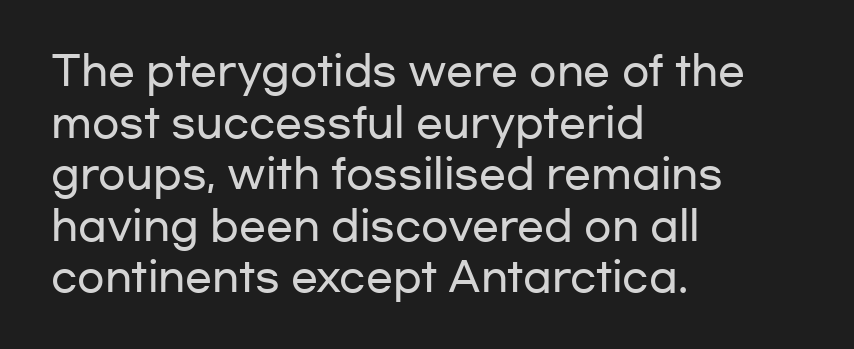
Spacing verdict: proportional, widths tailored to each character. Reading down the column, the eye jumps a familiar distance to each next line. Unmarked baselines from the first word to the last. Characters remain perfectly vertical along every line.
